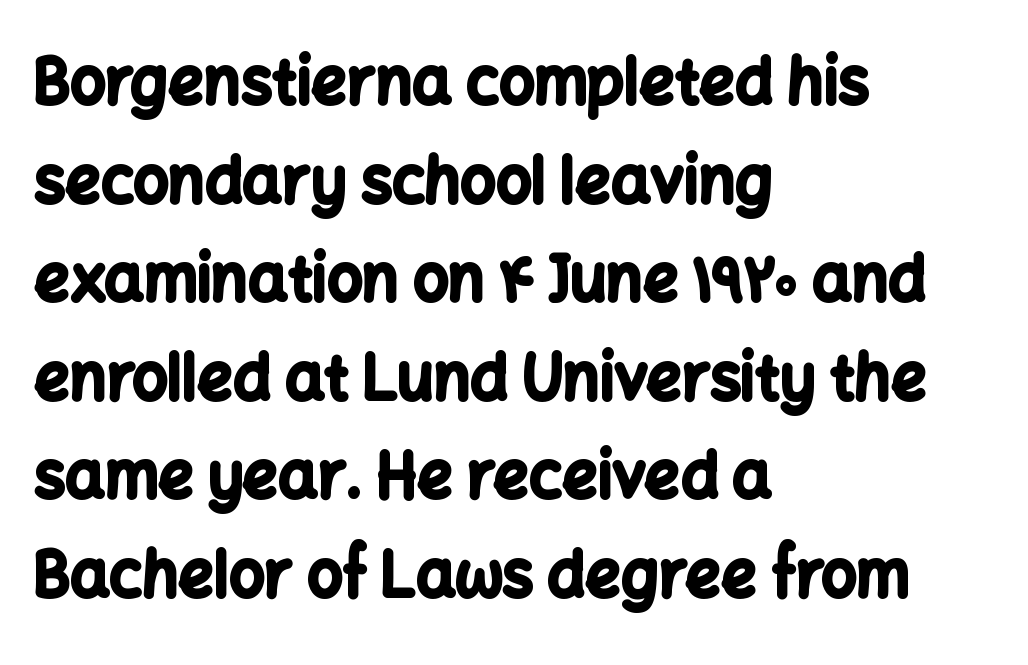
The image shows 62 px bold sans-serif type, upright; set left-aligned, normal line spacing (1.59x), normal letter spacing, not underlined; low stroke contrast and a medium x-height.
